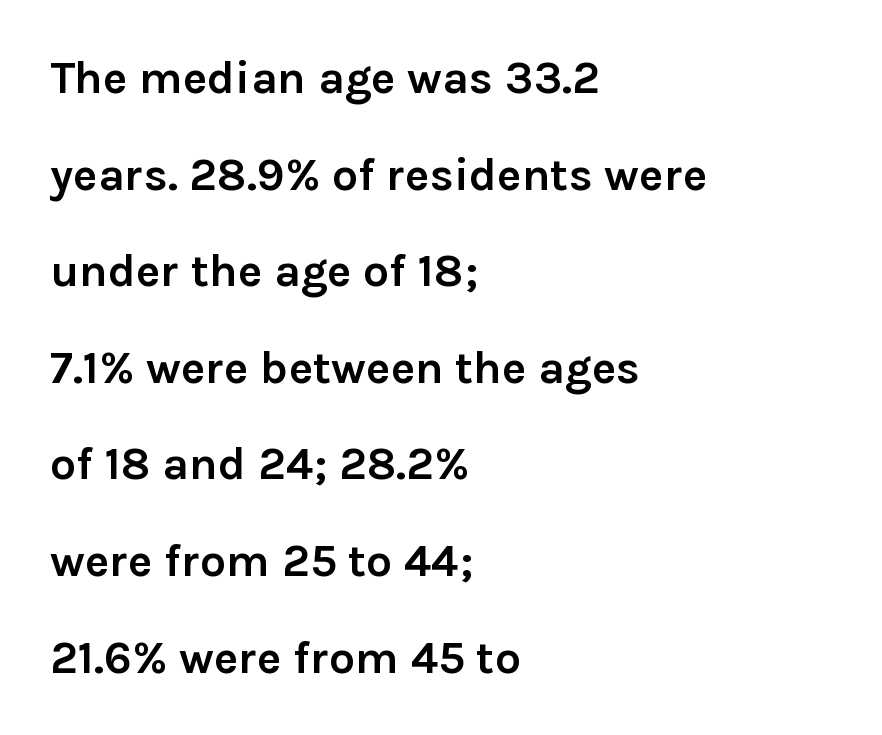
Q: Is the text bold? A: Yes.
Q: Is the text italic (slanted)? A: No, it is upright.
Q: Is the typeface a serif or a sans-serif typeface? A: Sans-serif.
Q: Is the text underlined? A: No.
Q: How is the paragraph aligned? A: Left-aligned.
Q: Is the spacing between letters normal or unusually wide? A: Normal.
Q: Is the spacing between lines tight, normal or loose? A: Loose.
Q: Width (condensed, normal, or wide)? A: Normal.
Q: Stroke contrast? A: Low.
Q: x-height? A: Medium.
Q: Monospaced? A: No.
